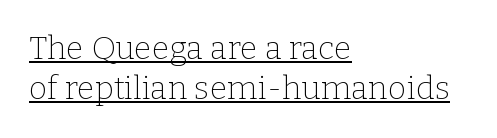
The image shows 32 px thin serif type, upright; set left-aligned, normal line spacing (1.26x), normal letter spacing, underlined; low stroke contrast and a medium x-height.
